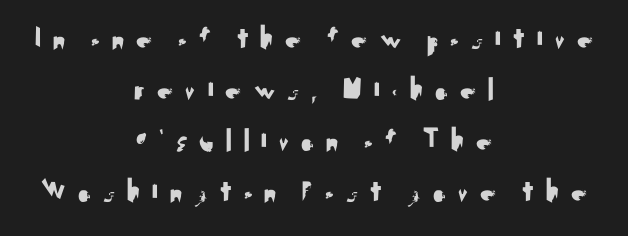
The image shows 33 px sans-serif type, upright; set centered, normal line spacing (1.55x), unusually wide letter spacing (+0.31 em), not underlined; medium stroke contrast and a small x-height.
